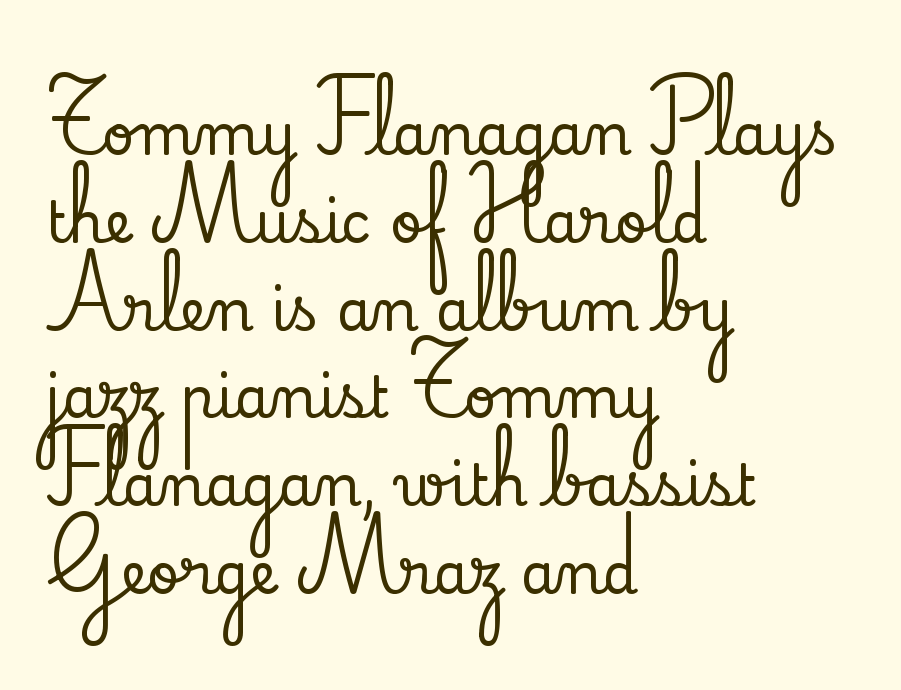
The image shows 57 px serif type, upright; set left-aligned, normal line spacing (1.54x), normal letter spacing, not underlined; low stroke contrast and a small x-height.
